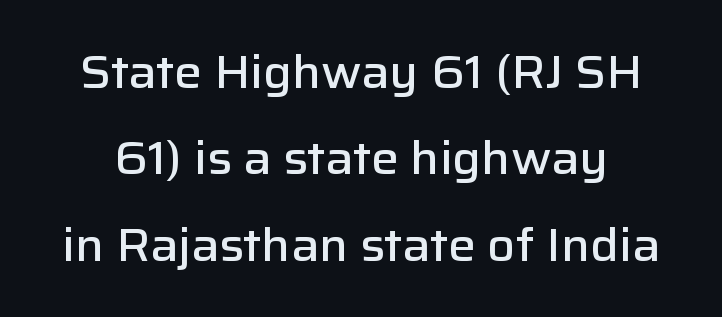
Quick note: not italic, upright. Each word holds together tightly as a unit, with standard inter-letter gaps. The passage shown is not underscored anywhere. The passage shown is semibold, sitting just below true bold. A typesetter would label this face a sans.
